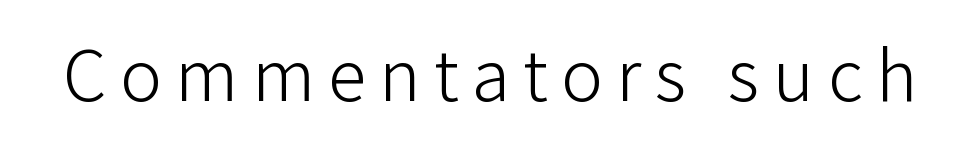
Looks like regular typesetting: each glyph gets only the width it needs. The passage shown is typeset with a sans-serif family. Glance below the letters and you will spot only blank space. The letters look calm and open, with moderate or lighter stems. Style check: upright.
